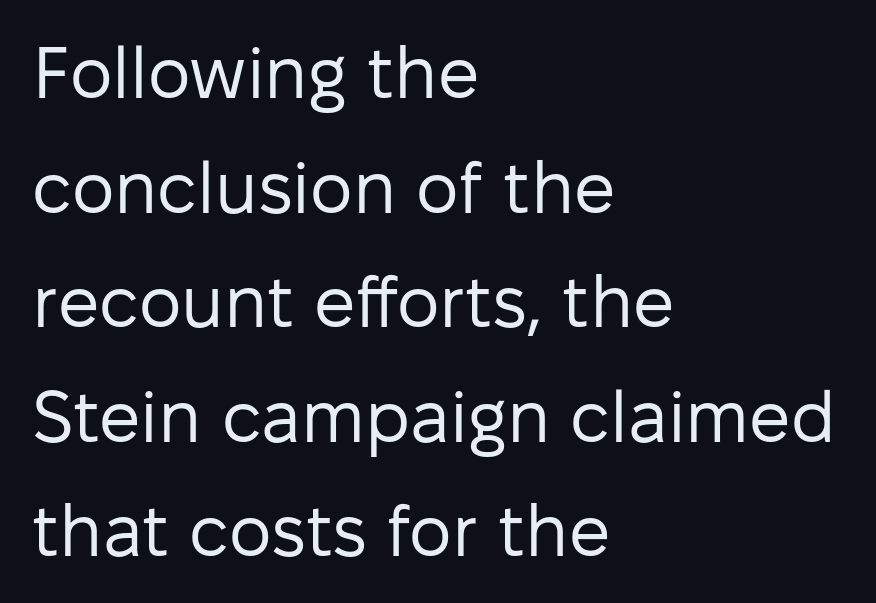
Q: Is the text bold? A: No.
Q: Is the text italic (slanted)? A: No, it is upright.
Q: Is the typeface a serif or a sans-serif typeface? A: Sans-serif.
Q: Is the text underlined? A: No.
Q: How is the paragraph aligned? A: Left-aligned.
Q: Is the spacing between letters normal or unusually wide? A: Normal.
Q: Is the spacing between lines tight, normal or loose? A: Normal.
Q: Width (condensed, normal, or wide)? A: Normal.
Q: Stroke contrast? A: Low.
Q: x-height? A: Medium.
Q: Monospaced? A: No.
